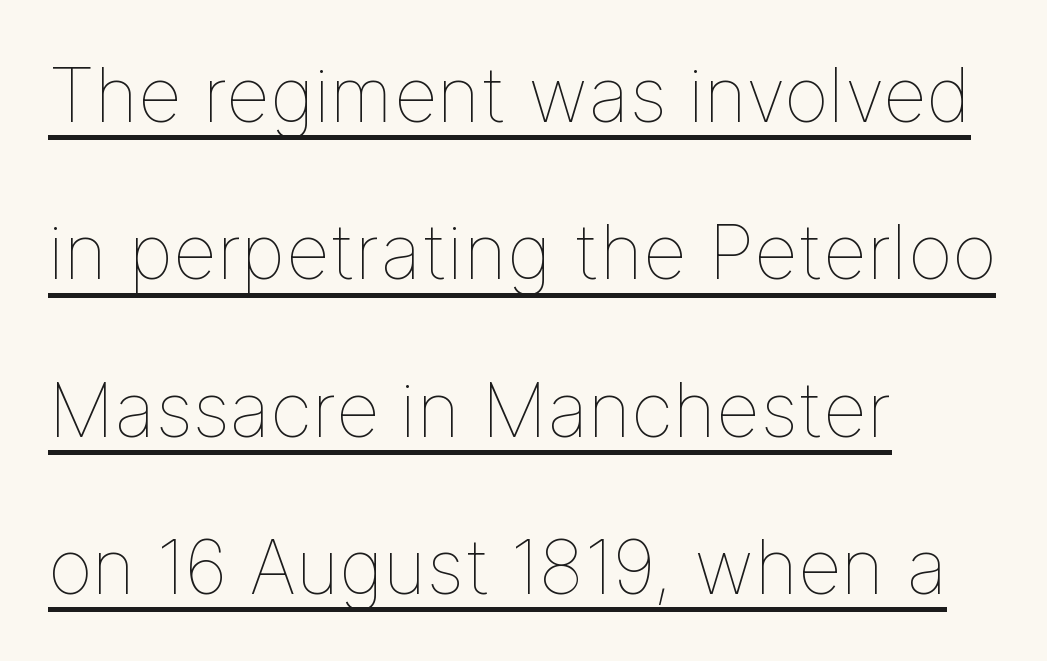
{"italic": "no", "bold": "no", "weight": "thin", "width": "normal", "stroke_contrast": "low", "x_height": "medium", "monospaced": "no", "underline": "yes", "align": "left", "line_spacing": "loose", "line_spacing_ratio": 2.07, "letter_spacing": "normal", "letter_spacing_em": 0.0, "glyph_px": 76}
